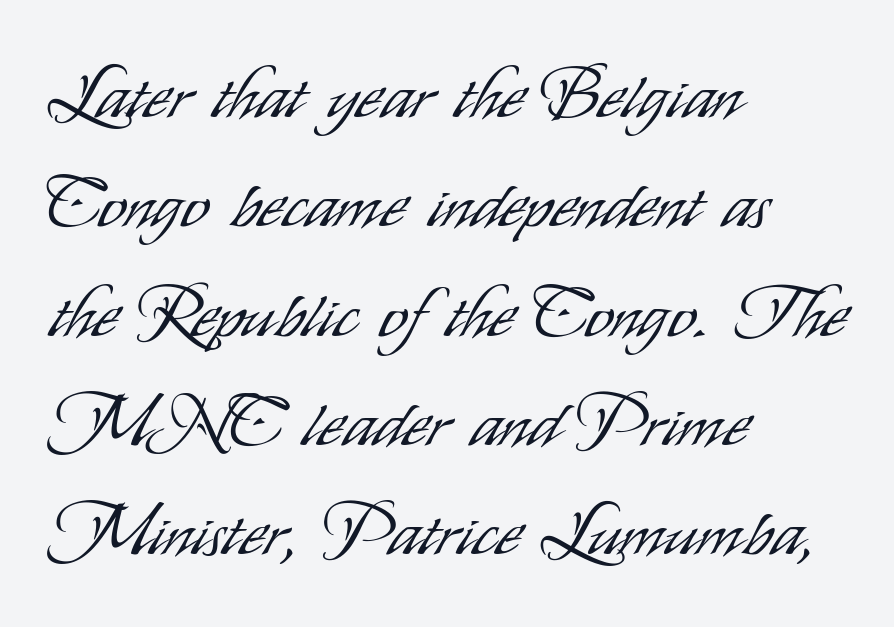
Q: Is the text bold? A: No.
Q: Is the text italic (slanted)? A: Yes.
Q: Is the typeface a serif or a sans-serif typeface? A: Sans-serif.
Q: Is the text underlined? A: No.
Q: How is the paragraph aligned? A: Left-aligned.
Q: Is the spacing between letters normal or unusually wide? A: Normal.
Q: Is the spacing between lines tight, normal or loose? A: Normal.
Q: Width (condensed, normal, or wide)? A: Condensed.
Q: Stroke contrast? A: Low.
Q: x-height? A: Small.
Q: Monospaced? A: No.
